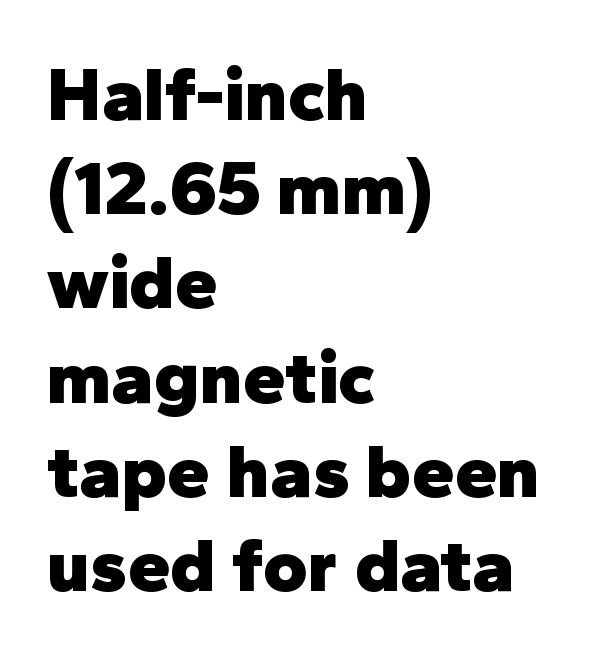
{"serif": "no", "italic": "no", "bold": "yes", "weight": "heavy", "width": "normal", "stroke_contrast": "low", "x_height": "medium", "monospaced": "no", "underline": "no", "align": "left", "line_spacing_ratio": 1.24, "letter_spacing": "normal", "letter_spacing_em": 0.0, "glyph_px": 76}
